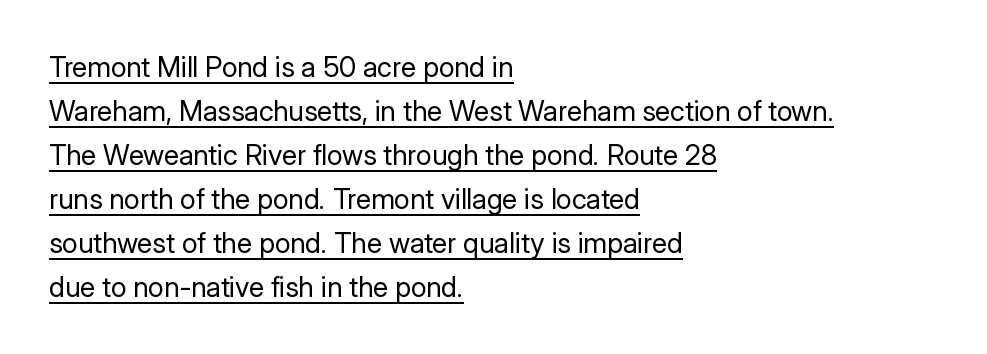
Q: Is the text bold? A: No.
Q: Is the text italic (slanted)? A: No, it is upright.
Q: Is the typeface a serif or a sans-serif typeface? A: Sans-serif.
Q: Is the text underlined? A: Yes.
Q: How is the paragraph aligned? A: Left-aligned.
Q: Is the spacing between letters normal or unusually wide? A: Normal.
Q: Is the spacing between lines tight, normal or loose? A: Normal.
Q: Width (condensed, normal, or wide)? A: Normal.
Q: Stroke contrast? A: Low.
Q: x-height? A: Medium.
Q: Monospaced? A: No.
